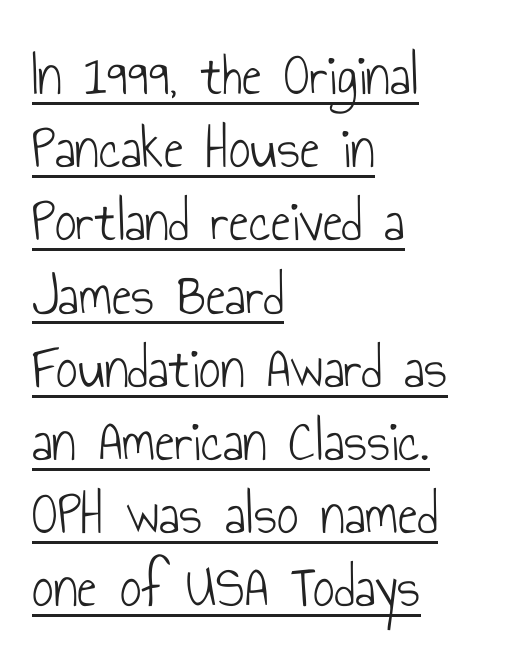
{"serif": "no", "italic": "no", "bold": "no", "weight": "light", "width": "condensed", "stroke_contrast": "low", "x_height": "small", "monospaced": "no", "underline": "yes", "align": "left", "line_spacing_ratio": 1.22, "letter_spacing": "normal", "letter_spacing_em": 0.0, "glyph_px": 60}
